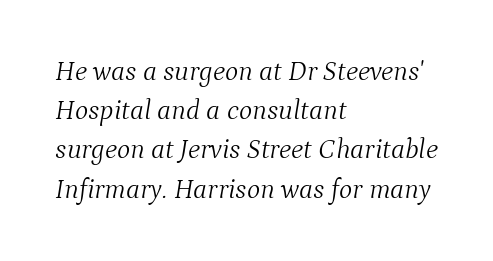
Q: Is the text bold? A: No.
Q: Is the text italic (slanted)? A: Yes, it leans right by about 9 degrees.
Q: Is the typeface a serif or a sans-serif typeface? A: Serif.
Q: Is the text underlined? A: No.
Q: How is the paragraph aligned? A: Left-aligned.
Q: Is the spacing between letters normal or unusually wide? A: Normal.
Q: Is the spacing between lines tight, normal or loose? A: Normal.
Q: Width (condensed, normal, or wide)? A: Normal.
Q: Stroke contrast? A: Medium.
Q: x-height? A: Medium.
Q: Monospaced? A: No.
